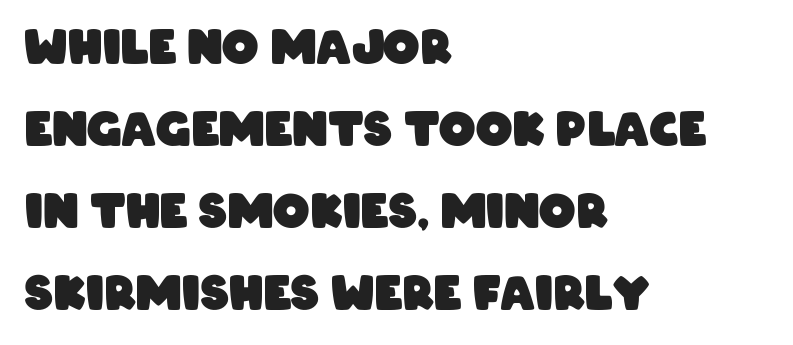
The image shows 46 px heavy, condensed sans-serif type; set left-aligned, line spacing 1.78x, normal letter spacing, not underlined; low stroke contrast and a large x-height.
